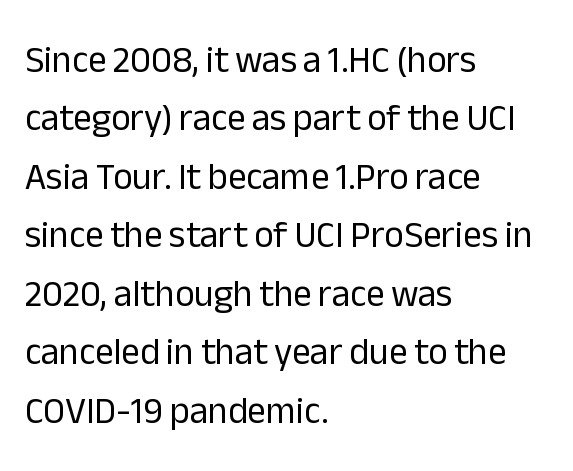
Note the varied advance widths — an 'i' is clearly narrower than an 'm'. A classic flush-left, rag-right setting is used for this passage. Caption: face not bold, strokes unweighted. The passage shown is typeset with a sans-serif family. There is no visible air inserted between adjacent glyphs.
